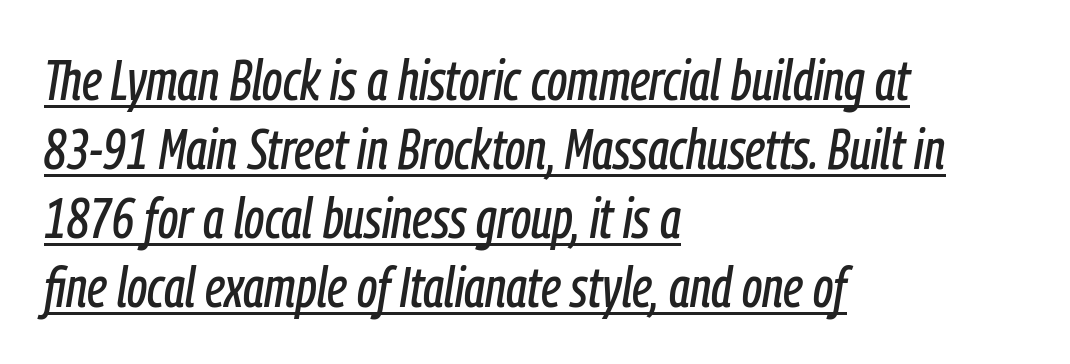
The image shows 57 px condensed type, italic (leaning right); set left-aligned, line spacing 1.21x, normal letter spacing, underlined; low stroke contrast and a medium x-height.
